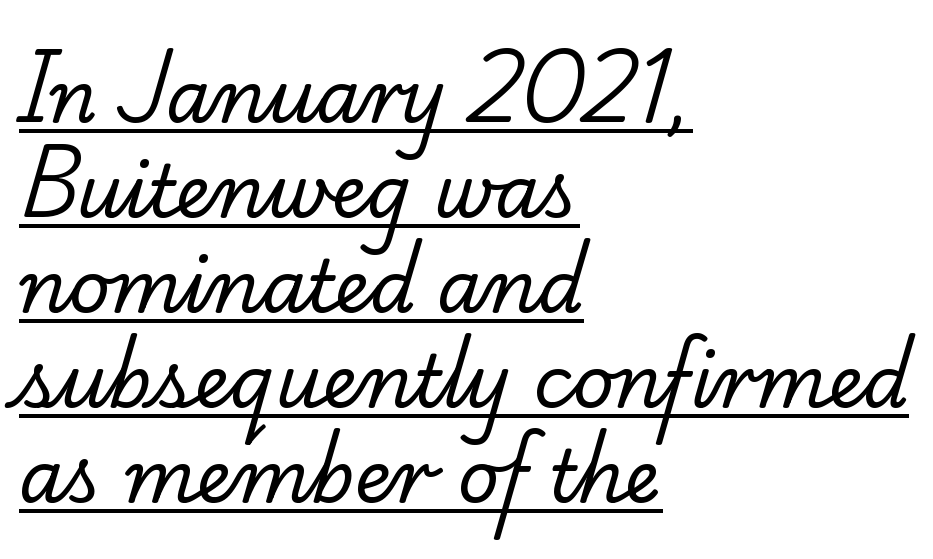
{"bold": "no", "weight": "regular", "width": "normal", "stroke_contrast": "low", "x_height": "small", "monospaced": "no", "underline": "yes", "align": "left", "line_spacing": "normal", "line_spacing_ratio": 1.32, "letter_spacing": "normal", "letter_spacing_em": 0.0, "glyph_px": 72}
